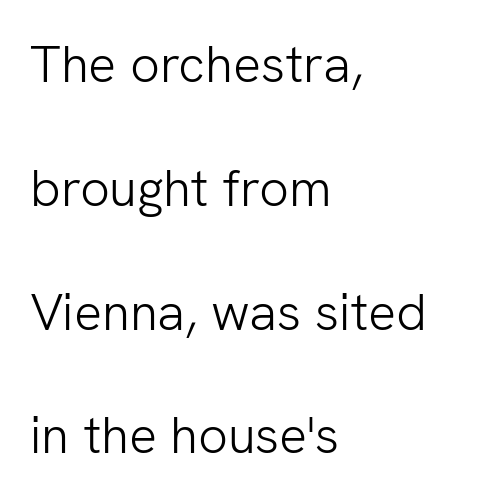
The image shows 52 px light sans-serif type, upright; set left-aligned, loose line spacing (2.38x), normal letter spacing, not underlined; low stroke contrast and a medium x-height.
